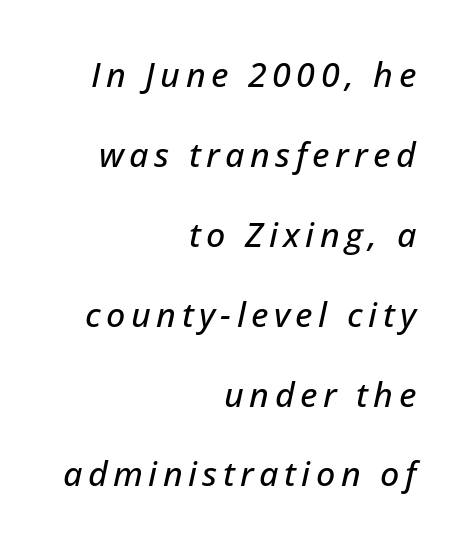
Beneath every word, the page is bare. Vertically, the passage feels expansive, rows floating well apart. You could not count columns in this text — the font is proportionally spaced. The rendering applies a slant to the glyphs. If you drew a ruler down the right edge, every line would touch it.
